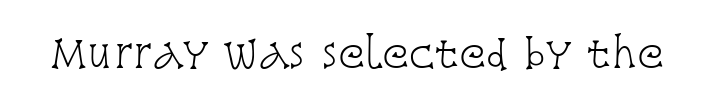
Is the stroke heavy? The answer is a plain regular-or-lighter. Each word holds together tightly as a unit, with standard inter-letter gaps. The letters advance in unequal steps, a hallmark of proportional type. These lines were composed using upright roman letters. The specimen omits any rule beneath the text block's lines. The rendering shows small feet on the letterforms — a serif design.
